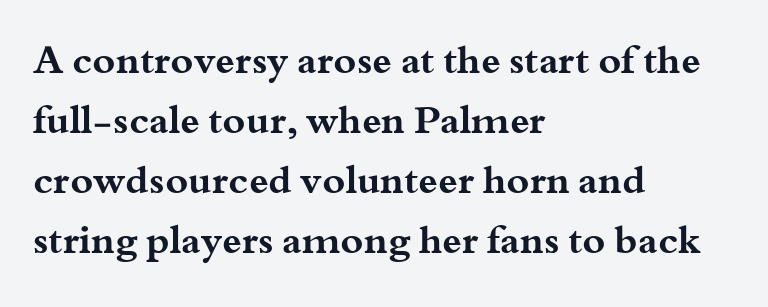
The axis of the letterforms is exactly vertical. Yep, those are serifs on the letters. The block of text has a typical density, with ordinary space between rows. Typeset ragged right — the left edge is the straight one. You'd pick this weight for a headline — it's a proper bold. These lines are rendered in a variable-pitch font.
